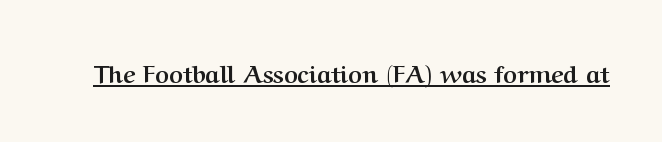
Q: Is the text bold? A: Yes.
Q: Is the text italic (slanted)? A: No, it is upright.
Q: Is the text underlined? A: Yes.
Q: Is the spacing between letters normal or unusually wide? A: Normal.
